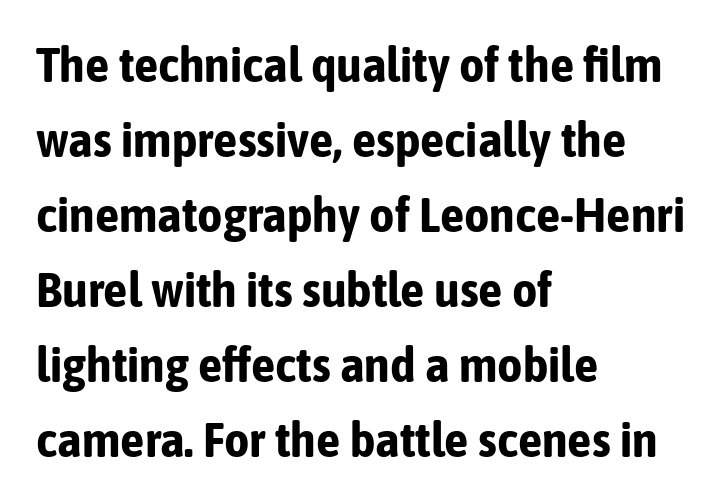
Nothing sits at the stroke ends, so this counts as sans-serif. This sample uses an upright cut, with every glyph sitting square on the baseline. Horizontally, the lines are justified to the leading edge only. The rows are spaced the way most documents space them.
